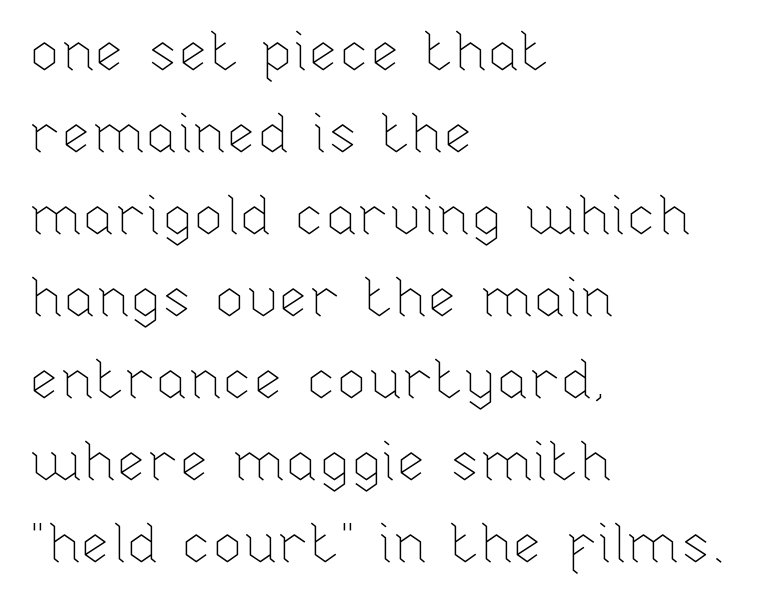
{"italic": "no", "bold": "no", "weight": "thin", "width": "normal", "stroke_contrast": "low", "x_height": "medium", "monospaced": "no", "underline": "no", "align": "left", "line_spacing": "normal", "line_spacing_ratio": 1.49, "letter_spacing": "normal", "letter_spacing_em": 0.0, "glyph_px": 55}
